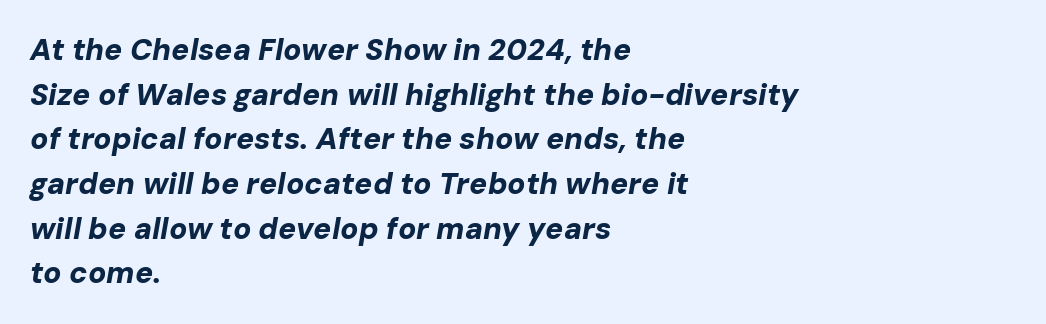
The image shows 30 px bold type, italic (leaning right); set left-aligned, normal line spacing (1.49x), normal letter spacing, not underlined; low stroke contrast and a medium x-height.
